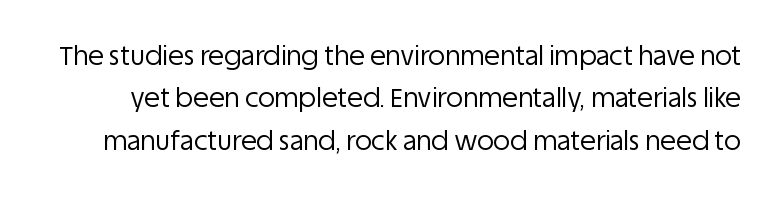
Q: Is the text bold? A: No.
Q: Is the text italic (slanted)? A: No, it is upright.
Q: Is the text underlined? A: No.
Q: Is the spacing between letters normal or unusually wide? A: Normal.
Q: Is the spacing between lines tight, normal or loose? A: Normal.
